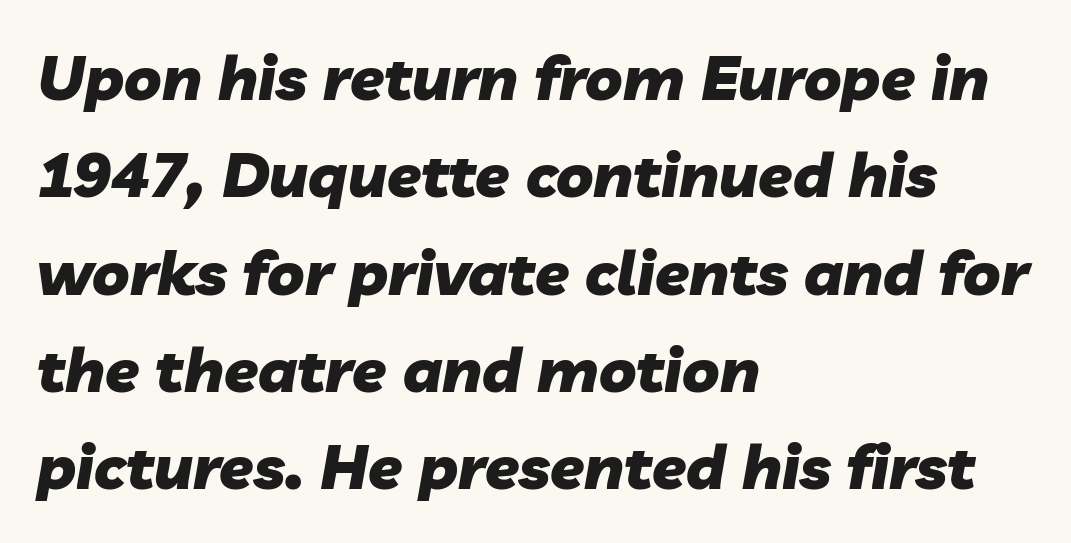
{"italic": "yes", "lean": "right", "slant_degrees": 10, "bold": "yes", "weight": "heavy", "width": "normal", "stroke_contrast": "low", "x_height": "medium", "monospaced": "no", "underline": "no", "align": "left", "line_spacing": "normal", "line_spacing_ratio": 1.57, "letter_spacing": "normal", "letter_spacing_em": 0.0, "glyph_px": 62}
